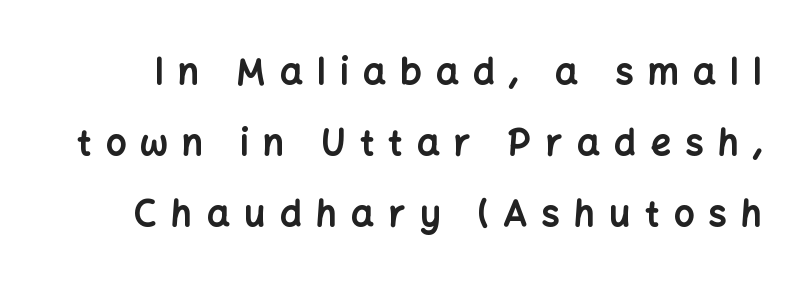
The letters are spread apart with noticeably loose tracking. This is the regular roman posture of the typeface. Descenders hang freely into open space. Letterform terminals end flat and unadorned throughout the passage. This sample trades compactness for vertical openness between lines.
